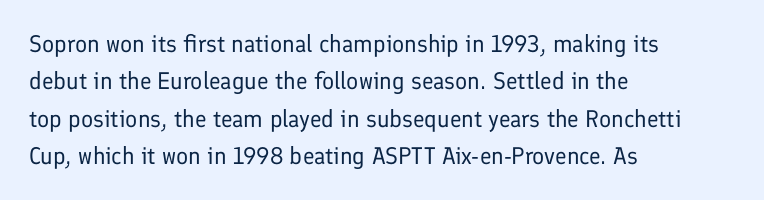
The image shows 24 px text type, upright; set left-aligned, normal line spacing (1.56x), normal letter spacing, not underlined.
